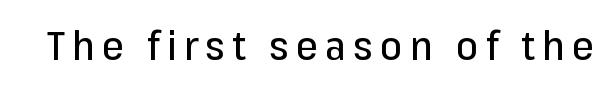
The image shows 39 px sans-serif type, upright; set not underlined; low stroke contrast and a medium x-height.
